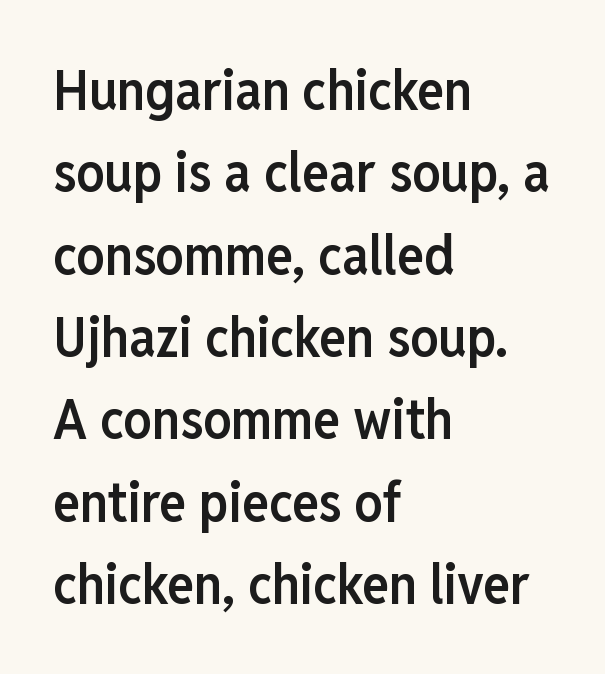
Q: Is the text bold? A: Semi-bold.
Q: Is the text italic (slanted)? A: No, it is upright.
Q: Is the typeface a serif or a sans-serif typeface? A: Sans-serif.
Q: Is the text underlined? A: No.
Q: How is the paragraph aligned? A: Left-aligned.
Q: Is the spacing between letters normal or unusually wide? A: Normal.
Q: Is the spacing between lines tight, normal or loose? A: Normal.
Q: Width (condensed, normal, or wide)? A: Condensed.
Q: Stroke contrast? A: Low.
Q: x-height? A: Medium.
Q: Monospaced? A: No.
